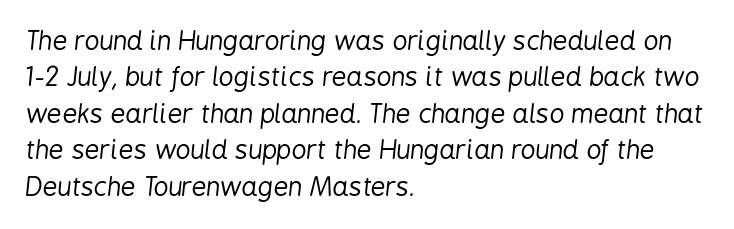
{"italic": "yes", "lean": "right", "slant_degrees": 6, "bold": "no", "underline": "no", "align": "left", "line_spacing": "normal", "line_spacing_ratio": 1.4, "letter_spacing": "normal", "letter_spacing_em": 0.0, "glyph_px": 26}
